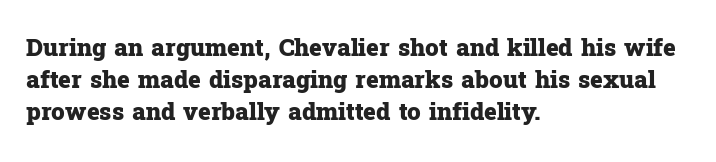
{"italic": "no", "bold": "yes", "underline": "no", "align": "left", "line_spacing": "normal", "line_spacing_ratio": 1.34, "letter_spacing": "normal", "letter_spacing_em": 0.0, "glyph_px": 24}
